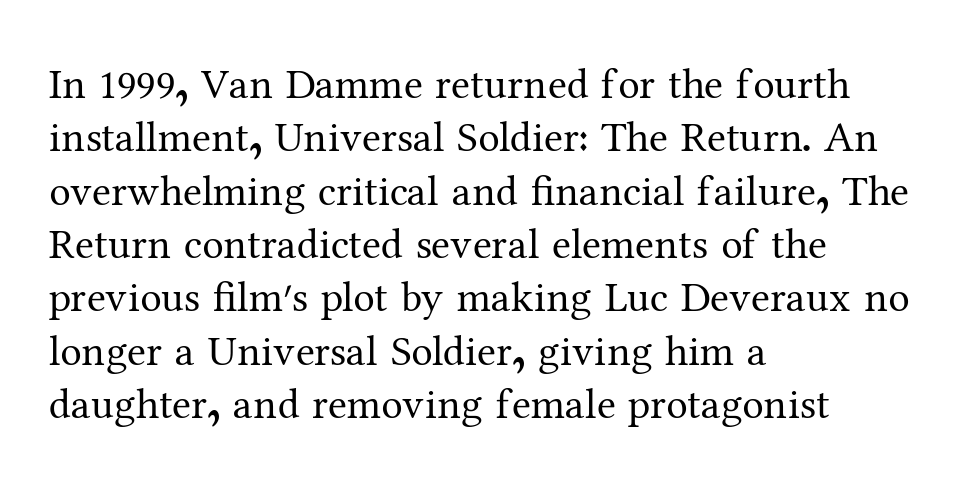
Spacing between characters is what you'd get straight out of the box. The paragraph shown leans on its left margin. A bare baseline throughout the passage. Type style note: has serifs. Italic: no, the glyphs are upright roman. Each letter keeps its own natural width here, so spacing adapts to shape.
